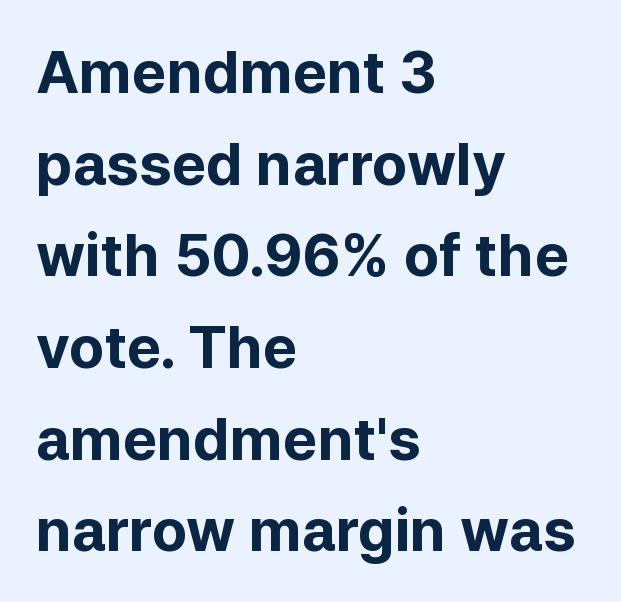
The image shows 58 px bold sans-serif type, upright; set left-aligned, normal line spacing (1.58x), normal letter spacing, not underlined; low stroke contrast and a medium x-height.
